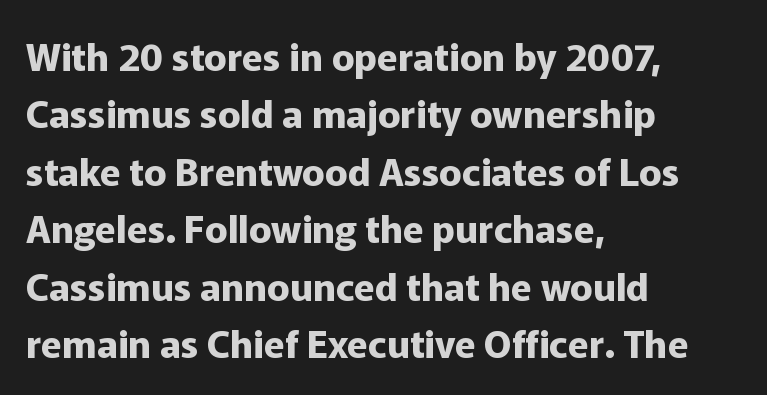
The image shows 38 px bold sans-serif type, upright; set left-aligned, normal line spacing (1.51x), normal letter spacing, not underlined; low stroke contrast and a medium x-height.
